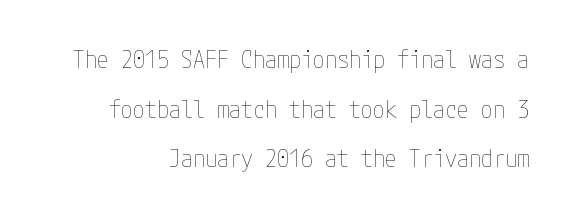
{"italic": "no", "bold": "no", "underline": "no", "align": "right", "line_spacing": "loose", "line_spacing_ratio": 2.07, "letter_spacing": "normal", "letter_spacing_em": 0.0, "glyph_px": 24}
